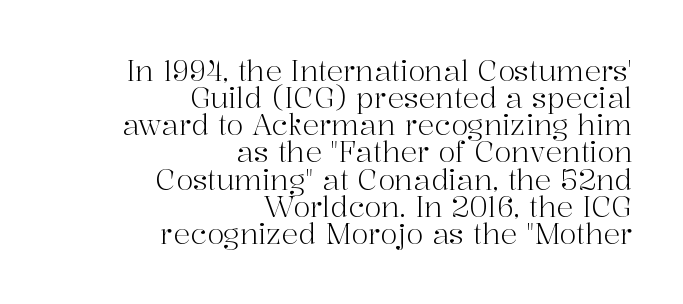
Q: Is the text bold? A: No.
Q: Is the text italic (slanted)? A: No, it is upright.
Q: Is the typeface a serif or a sans-serif typeface? A: Serif.
Q: Is the text underlined? A: No.
Q: How is the paragraph aligned? A: Right-aligned.
Q: Is the spacing between letters normal or unusually wide? A: Normal.
Q: Is the spacing between lines tight, normal or loose? A: Tight.
Q: Width (condensed, normal, or wide)? A: Normal.
Q: Stroke contrast? A: High.
Q: x-height? A: Medium.
Q: Monospaced? A: No.
